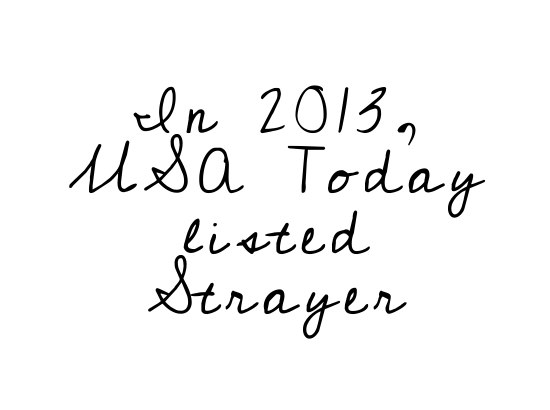
Q: Is the text bold? A: No.
Q: Is the text italic (slanted)? A: Yes.
Q: Is the typeface a serif or a sans-serif typeface? A: Serif.
Q: Is the text underlined? A: No.
Q: How is the paragraph aligned? A: Centered.
Q: Is the spacing between lines tight, normal or loose? A: Tight.
Q: Width (condensed, normal, or wide)? A: Normal.
Q: Stroke contrast? A: Low.
Q: x-height? A: Small.
Q: Monospaced? A: No.
